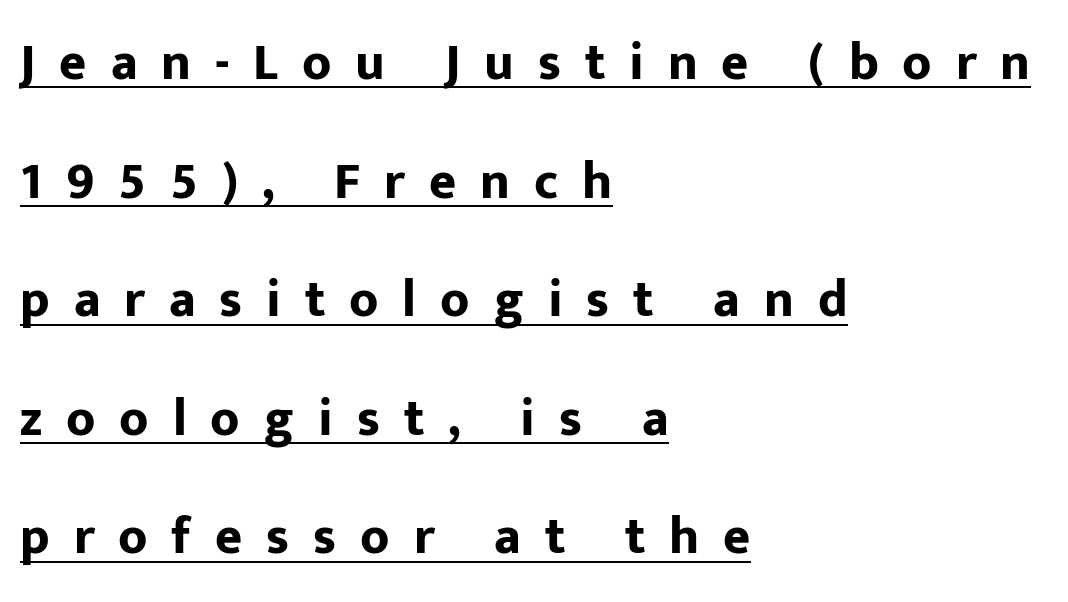
The image shows 52 px bold sans-serif type, upright; set left-aligned, loose line spacing (2.28x), unusually wide letter spacing (+0.46 em), underlined; low stroke contrast and a medium x-height.
